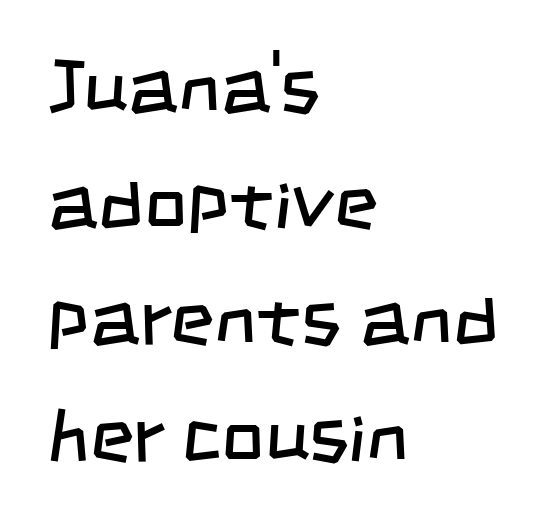
The image shows 75 px regular-weight, condensed sans-serif type; set left-aligned, normal line spacing (1.55x), normal letter spacing, not underlined; low stroke contrast and a large x-height.
